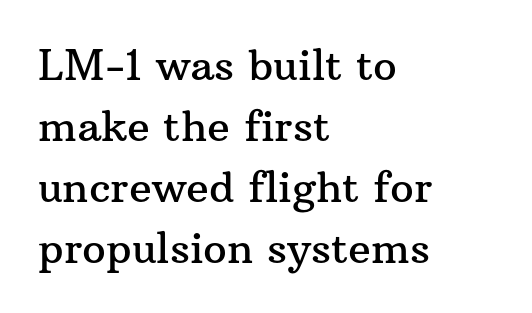
The image shows 42 px serif type, upright; set left-aligned, normal line spacing (1.45x), normal letter spacing, not underlined; medium stroke contrast and a medium x-height.
